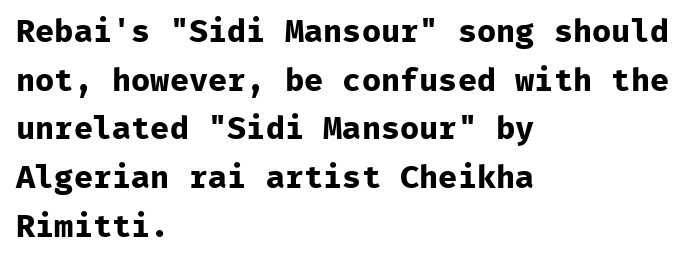
Q: Is the text bold? A: Yes.
Q: Is the text italic (slanted)? A: No, it is upright.
Q: Is the typeface a serif or a sans-serif typeface? A: Sans-serif.
Q: Is the text underlined? A: No.
Q: How is the paragraph aligned? A: Left-aligned.
Q: Is the spacing between letters normal or unusually wide? A: Normal.
Q: Is the spacing between lines tight, normal or loose? A: Normal.
Q: Width (condensed, normal, or wide)? A: Normal.
Q: Stroke contrast? A: Low.
Q: x-height? A: Medium.
Q: Monospaced? A: Yes.
